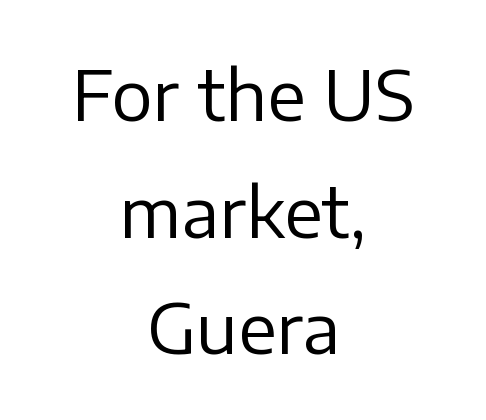
{"serif": "no", "italic": "no", "bold": "no", "weight": "regular", "width": "normal", "stroke_contrast": "low", "x_height": "medium", "monospaced": "no", "underline": "no", "align": "center", "line_spacing": "normal", "line_spacing_ratio": 1.69, "letter_spacing": "normal", "letter_spacing_em": 0.0, "glyph_px": 69}
